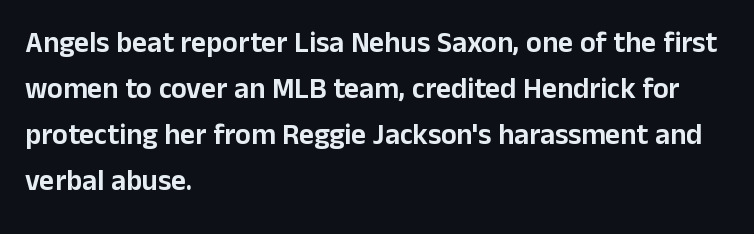
Q: Is the text italic (slanted)? A: No, it is upright.
Q: Is the typeface a serif or a sans-serif typeface? A: Sans-serif.
Q: Is the text underlined? A: No.
Q: How is the paragraph aligned? A: Left-aligned.
Q: Is the spacing between letters normal or unusually wide? A: Normal.
Q: Is the spacing between lines tight, normal or loose? A: Normal.
Q: Width (condensed, normal, or wide)? A: Normal.
Q: Stroke contrast? A: Low.
Q: x-height? A: Medium.
Q: Monospaced? A: No.
